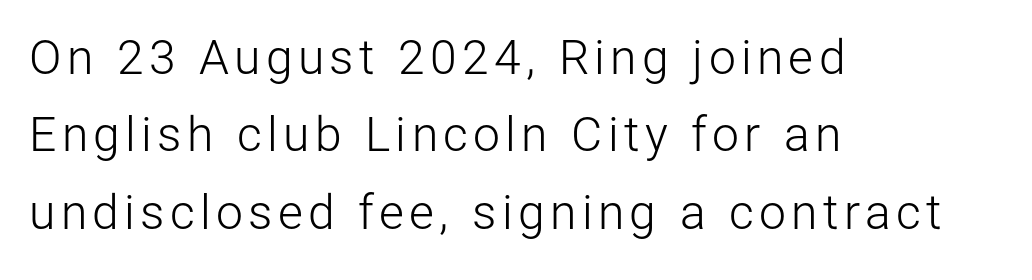
The image shows 48 px light sans-serif type, upright; set left-aligned, normal line spacing (1.61x), not underlined; low stroke contrast and a medium x-height.
